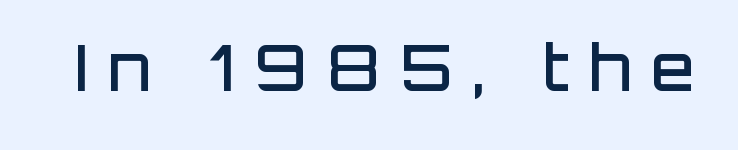
Q: Is the text bold? A: Semi-bold.
Q: Is the text italic (slanted)? A: No, it is upright.
Q: Is the typeface a serif or a sans-serif typeface? A: Sans-serif.
Q: Is the text underlined? A: No.
Q: Is the spacing between letters normal or unusually wide? A: Unusually wide.
Q: Width (condensed, normal, or wide)? A: Normal.
Q: Stroke contrast? A: Low.
Q: x-height? A: Large.
Q: Monospaced? A: No.
